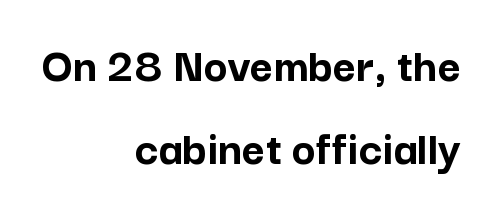
Q: Is the text bold? A: Yes.
Q: Is the text italic (slanted)? A: No, it is upright.
Q: Is the typeface a serif or a sans-serif typeface? A: Sans-serif.
Q: Is the text underlined? A: No.
Q: How is the paragraph aligned? A: Right-aligned.
Q: Is the spacing between letters normal or unusually wide? A: Normal.
Q: Is the spacing between lines tight, normal or loose? A: Normal.
Q: Width (condensed, normal, or wide)? A: Normal.
Q: Stroke contrast? A: Low.
Q: x-height? A: Medium.
Q: Monospaced? A: No.
